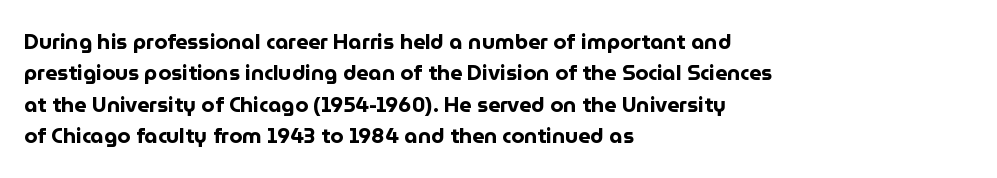
Set as a true bold cut, around the 700 mark. You can tell it's not italic because the verticals are truly vertical. Horizontally, the lines are justified to the leading edge only. Evenly set lines give the paragraph a standard silhouette. Just letters on the line, the space beneath them empty. Compared with typical body copy, the letter spacing here is the same.
